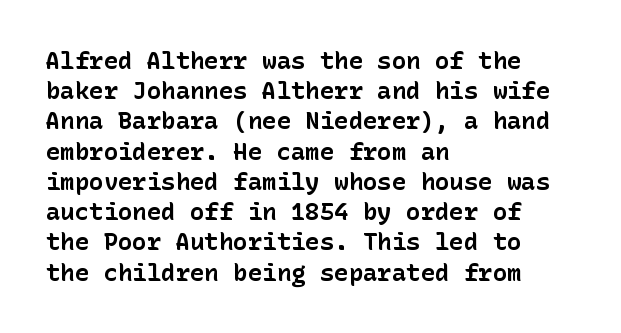
{"italic": "no", "bold": "yes", "underline": "no", "align": "left", "line_spacing": "normal", "line_spacing_ratio": 1.26, "letter_spacing": "normal", "letter_spacing_em": 0.0, "glyph_px": 24}
